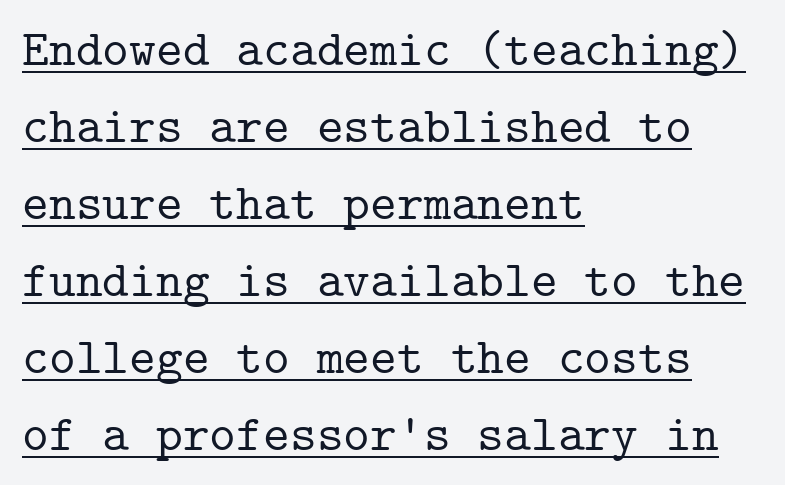
The image shows 51 px serif type, upright, monospaced; set left-aligned, normal line spacing (1.51x), normal letter spacing, underlined; low stroke contrast and a medium x-height.
